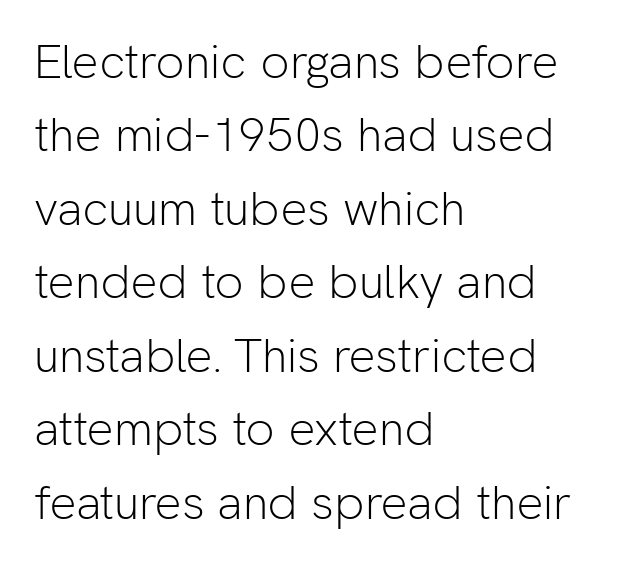
Nothing heavy about these letters — not bold at all. Varying glyph widths throughout — classic text-font behaviour. The font family rendered here belongs to the sans-serif group. The space between consecutive lines is moderate. Which margin do the lines hug? The left one — the right edge is uneven. The space beneath each line is pristine and unruled.
